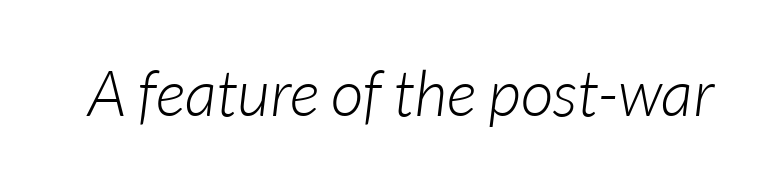
Q: Is the text bold? A: No.
Q: Is the text italic (slanted)? A: Yes, it leans right by about 7 degrees.
Q: Is the text underlined? A: No.
Q: Is the spacing between letters normal or unusually wide? A: Normal.
Q: Width (condensed, normal, or wide)? A: Normal.
Q: Stroke contrast? A: Low.
Q: x-height? A: Medium.
Q: Monospaced? A: No.
